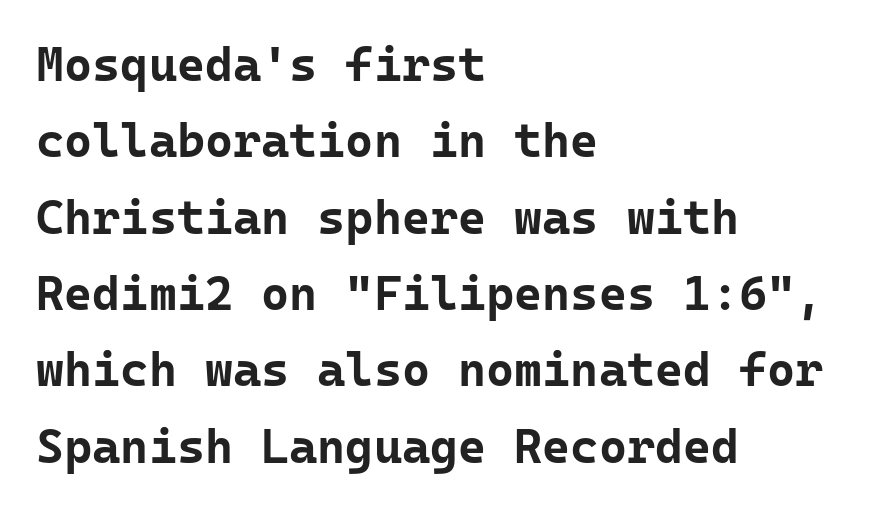
These lines are composed in type without serifs. This sample has the even, mechanical cadence of fixed-width lettering. Decoration check: the copy has no underline. These lines sit exactly where default settings would place them. The letters sit at their default tracking, neither squeezed nor spread.
